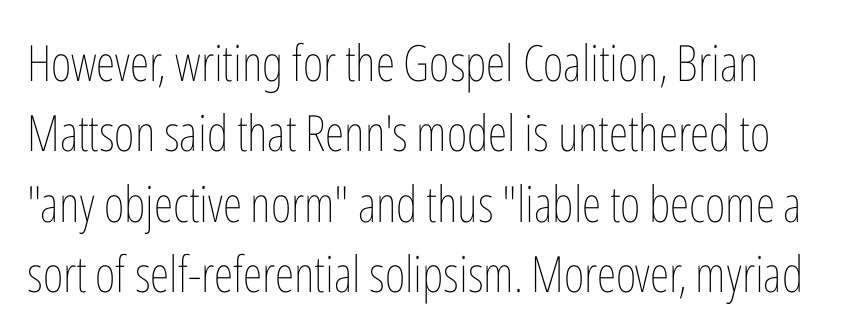
Q: Is the text bold? A: No.
Q: Is the text italic (slanted)? A: No, it is upright.
Q: Is the text underlined? A: No.
Q: Is the spacing between letters normal or unusually wide? A: Normal.
Q: Is the spacing between lines tight, normal or loose? A: Normal.
Q: Width (condensed, normal, or wide)? A: Condensed.
Q: Stroke contrast? A: Low.
Q: x-height? A: Medium.
Q: Monospaced? A: No.
